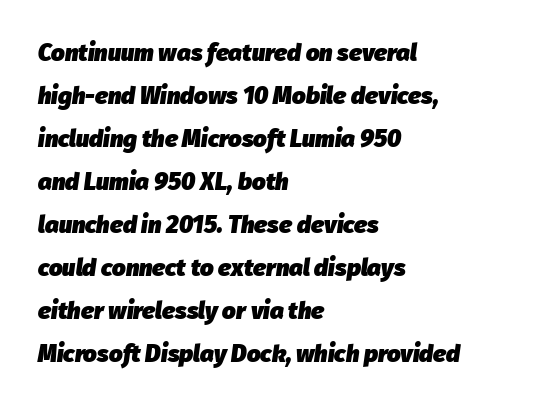
The image shows 24 px bold type, italic (leaning right); set left-aligned, line spacing 1.79x, normal letter spacing, not underlined.
